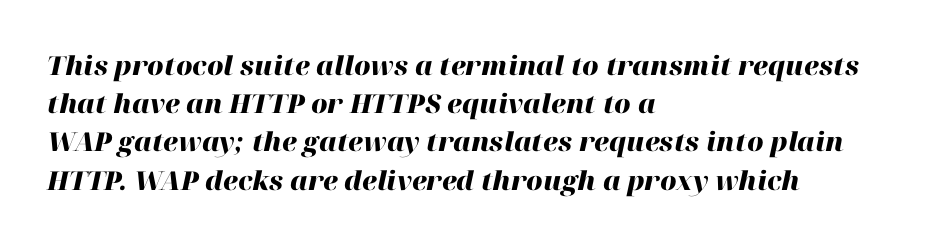
Words float on clear page, feet unadorned. If you drew a ruler down the left edge, every line would touch it. The tracking reads as untouched default to a designer's eye. Leading matches the norm, producing a regular column. The rendering uses a bold face; every stroke is thick and dark. The axis of the letterforms is tilted away from vertical.
